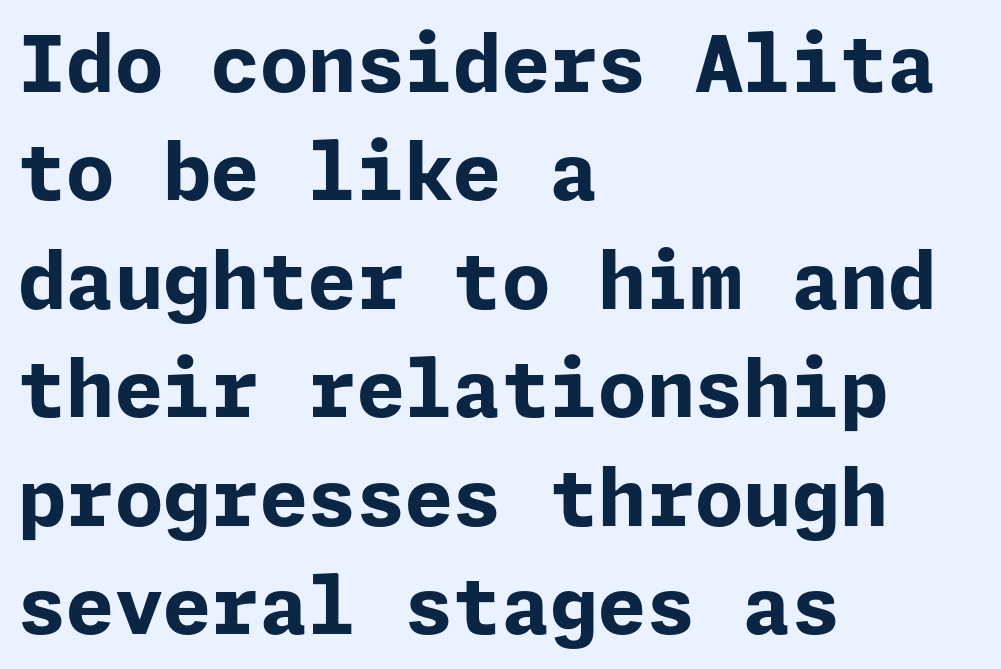
{"serif": "no", "italic": "no", "bold": "yes", "weight": "bold", "width": "normal", "stroke_contrast": "low", "x_height": "medium", "underline": "no", "align": "left", "line_spacing": "normal", "line_spacing_ratio": 1.39, "letter_spacing": "normal", "letter_spacing_em": 0.0, "glyph_px": 78}
